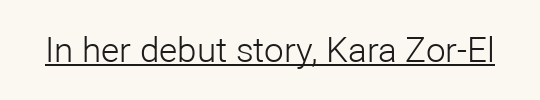
The image shows 35 px light sans-serif type, upright; set normal letter spacing, underlined; low stroke contrast and a medium x-height.
